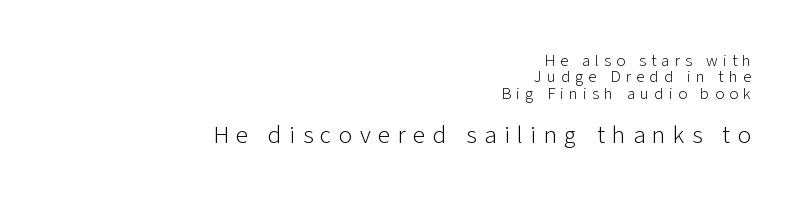
The lettering stays uniformly vertical, giving the passage a roman look. If you squint, the bottom block still reads clearly — it's the larger of the two. The letterforms stand isolated, each surrounded by extra space. Does the copy run flush right? Yes — the right margin is perfectly even. Leading is clearly below the norm, producing a dense column. No heavy texture on the line: the type isn't bold.
